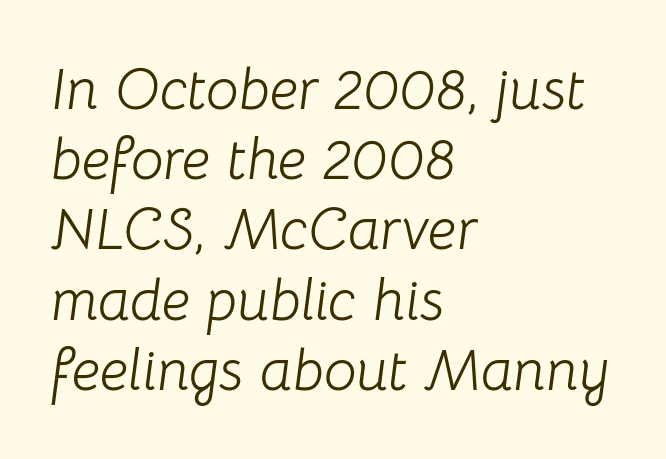
The image shows 58 px light type, italic (leaning right); set left-aligned, line spacing 1.21x, normal letter spacing, not underlined; low stroke contrast and a medium x-height.
